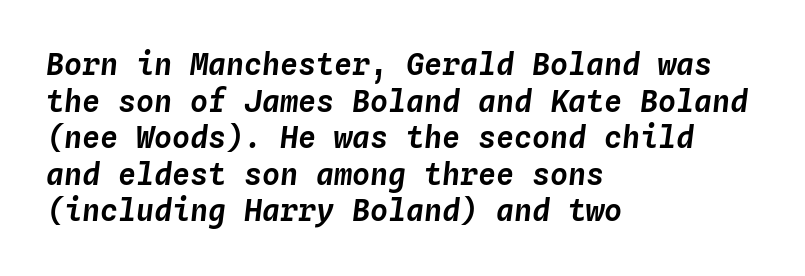
{"italic": "yes", "lean": "right", "slant_degrees": 4, "width": "normal", "stroke_contrast": "low", "x_height": "medium", "monospaced": "yes", "underline": "no", "align": "left", "line_spacing_ratio": 1.22, "letter_spacing": "normal", "letter_spacing_em": 0.0, "glyph_px": 30}
